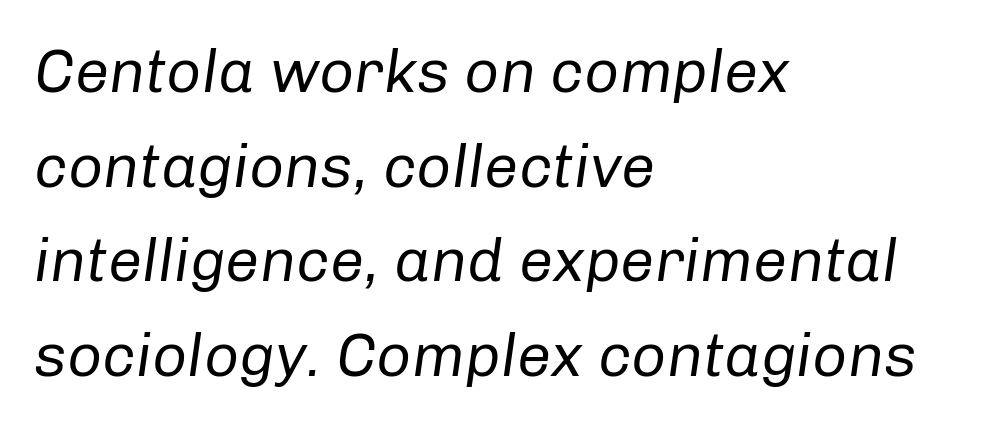
Q: Is the text bold? A: No.
Q: Is the text italic (slanted)? A: Yes, it leans right by about 8 degrees.
Q: Is the text underlined? A: No.
Q: How is the paragraph aligned? A: Left-aligned.
Q: Is the spacing between letters normal or unusually wide? A: Normal.
Q: Is the spacing between lines tight, normal or loose? A: Normal.
Q: Width (condensed, normal, or wide)? A: Normal.
Q: Stroke contrast? A: Low.
Q: x-height? A: Medium.
Q: Monospaced? A: No.
